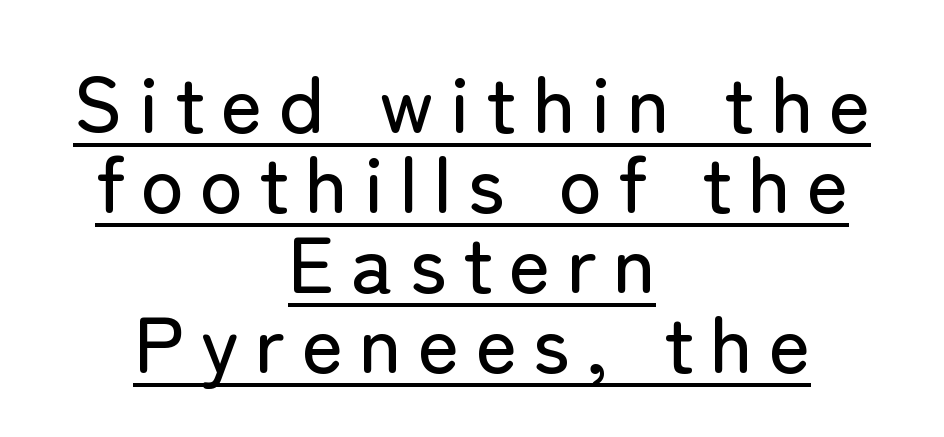
Does the copy run flush right? No — it is centered line by line. Each letter keeps its own natural width here, so spacing adapts to shape. Font category for this specimen: sans-serif. This sample trades vertical openness for compactness between lines. Upright lettering throughout. Students, observe the line beneath the letters — that is underlining.
